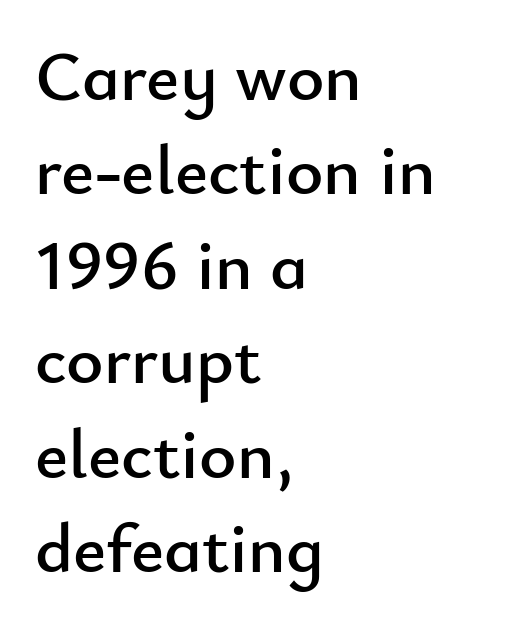
{"serif": "no", "italic": "no", "width": "normal", "stroke_contrast": "low", "x_height": "small", "monospaced": "no", "underline": "no", "align": "left", "line_spacing": "normal", "line_spacing_ratio": 1.33, "letter_spacing": "normal", "letter_spacing_em": 0.0, "glyph_px": 71}
